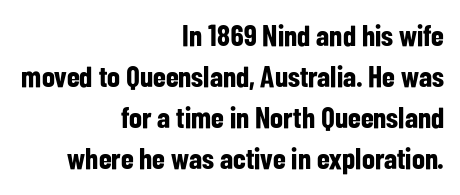
{"serif": "no", "italic": "no", "bold": "yes", "weight": "bold", "width": "condensed", "stroke_contrast": "low", "x_height": "medium", "monospaced": "no", "underline": "no", "align": "right", "line_spacing": "normal", "line_spacing_ratio": 1.37, "letter_spacing": "normal", "letter_spacing_em": 0.0, "glyph_px": 30}
